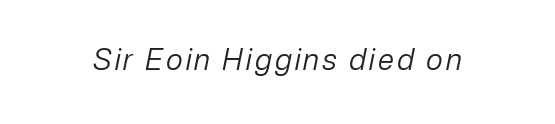
The image shows 29 px regular-weight type, italic (leaning right); set not underlined; low stroke contrast and a medium x-height.
